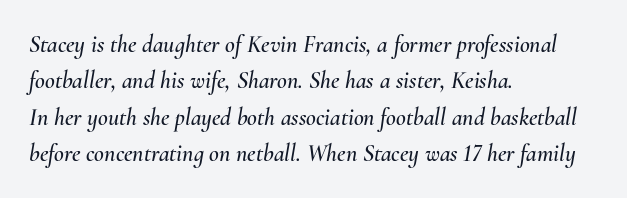
{"italic": "yes", "lean": "right", "slant_degrees": 10, "underline": "no", "align": "left", "line_spacing": "normal", "line_spacing_ratio": 1.52, "letter_spacing": "normal", "letter_spacing_em": 0.0, "glyph_px": 24}
